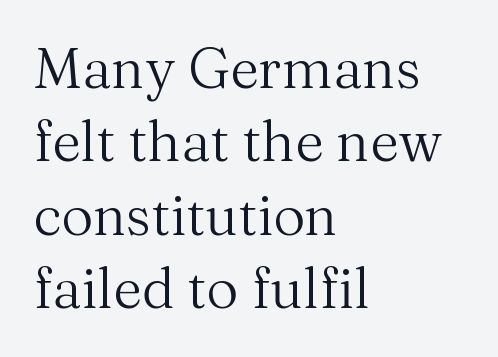
This sample has the flowing, uneven cadence of proportional lettering. Nobody touched the tracking dial on this one. Which margin do the lines hug? The left one — the right edge is uneven. Compared with typical paragraphs, the rows here are spaced about the same. No extra ink here — the face is not bold.
